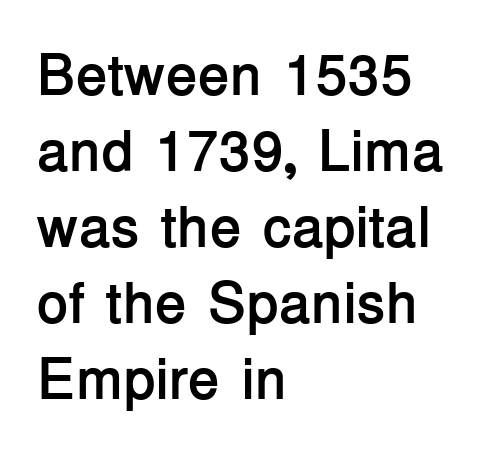
Q: Is the text bold? A: Yes.
Q: Is the text italic (slanted)? A: No, it is upright.
Q: Is the typeface a serif or a sans-serif typeface? A: Sans-serif.
Q: Is the text underlined? A: No.
Q: How is the paragraph aligned? A: Left-aligned.
Q: Is the spacing between letters normal or unusually wide? A: Normal.
Q: Is the spacing between lines tight, normal or loose? A: Normal.
Q: Width (condensed, normal, or wide)? A: Normal.
Q: Stroke contrast? A: Low.
Q: x-height? A: Medium.
Q: Monospaced? A: No.
